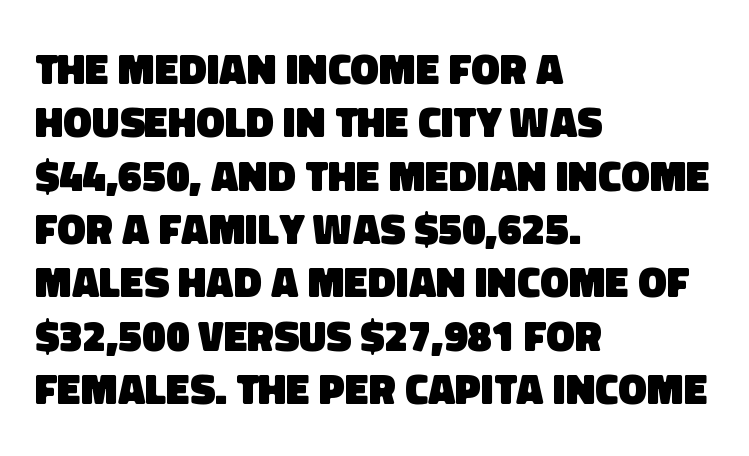
The image shows 43 px heavy sans-serif type; set left-aligned, line spacing 1.24x, normal letter spacing, not underlined; low stroke contrast and a large x-height.
